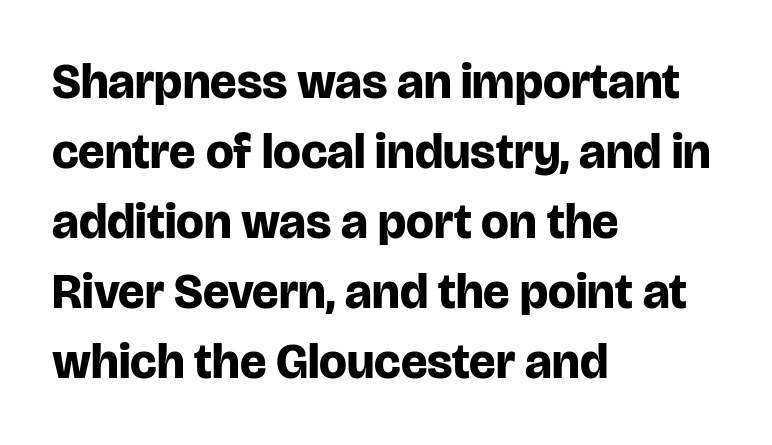
{"serif": "no", "italic": "no", "bold": "yes", "weight": "bold", "width": "normal", "stroke_contrast": "low", "x_height": "large", "monospaced": "no", "underline": "no", "align": "left", "line_spacing": "normal", "line_spacing_ratio": 1.43, "letter_spacing": "normal", "letter_spacing_em": 0.0, "glyph_px": 49}
